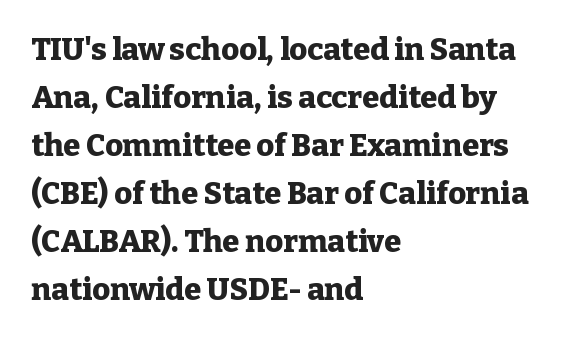
{"serif": "yes", "italic": "no", "bold": "yes", "weight": "heavy", "width": "normal", "stroke_contrast": "low", "x_height": "medium", "monospaced": "no", "underline": "no", "align": "left", "line_spacing": "normal", "line_spacing_ratio": 1.55, "letter_spacing": "normal", "letter_spacing_em": 0.0, "glyph_px": 31}
